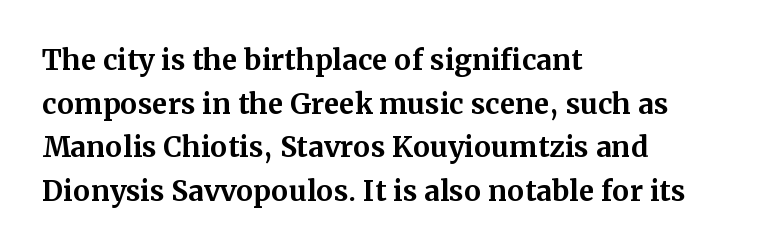
Q: Is the text bold? A: Yes.
Q: Is the text italic (slanted)? A: No, it is upright.
Q: Is the typeface a serif or a sans-serif typeface? A: Serif.
Q: Is the text underlined? A: No.
Q: How is the paragraph aligned? A: Left-aligned.
Q: Is the spacing between letters normal or unusually wide? A: Normal.
Q: Is the spacing between lines tight, normal or loose? A: Normal.
Q: Width (condensed, normal, or wide)? A: Normal.
Q: Stroke contrast? A: Medium.
Q: x-height? A: Medium.
Q: Monospaced? A: No.
